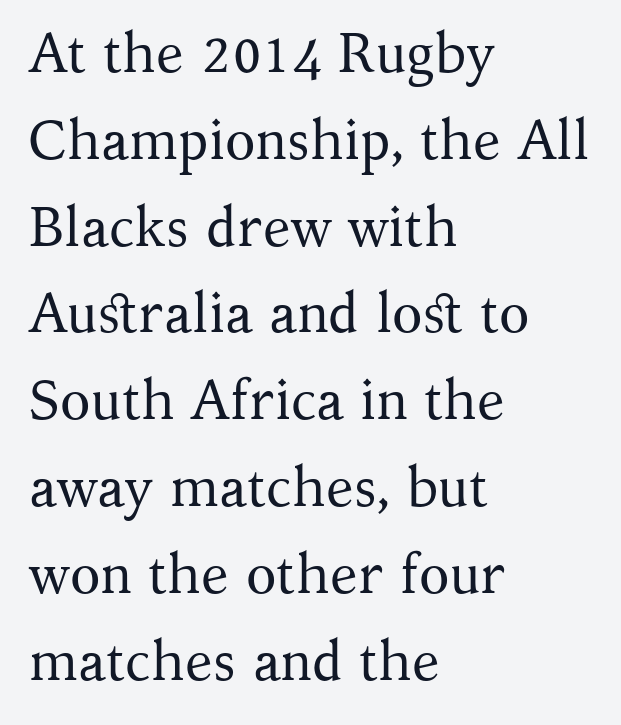
Q: Is the text bold? A: No.
Q: Is the text italic (slanted)? A: No, it is upright.
Q: Is the typeface a serif or a sans-serif typeface? A: Serif.
Q: Is the text underlined? A: No.
Q: How is the paragraph aligned? A: Left-aligned.
Q: Is the spacing between letters normal or unusually wide? A: Normal.
Q: Is the spacing between lines tight, normal or loose? A: Normal.
Q: Width (condensed, normal, or wide)? A: Normal.
Q: Stroke contrast? A: Medium.
Q: x-height? A: Medium.
Q: Monospaced? A: No.
